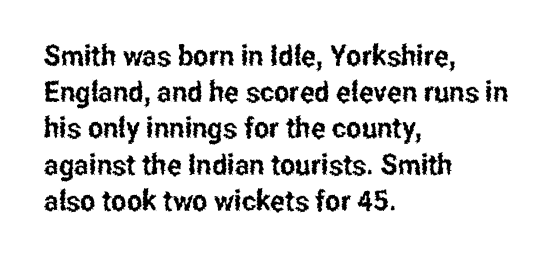
The image shows 29 px condensed sans-serif type, upright; set left-aligned, normal line spacing (1.25x), normal letter spacing, not underlined; low stroke contrast and a medium x-height.
